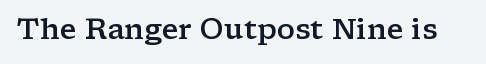
Q: Is the text bold? A: Semi-bold.
Q: Is the text italic (slanted)? A: No, it is upright.
Q: Is the typeface a serif or a sans-serif typeface? A: Serif.
Q: Is the text underlined? A: No.
Q: Is the spacing between letters normal or unusually wide? A: Normal.
Q: Width (condensed, normal, or wide)? A: Wide.
Q: Stroke contrast? A: Low.
Q: x-height? A: Medium.
Q: Monospaced? A: No.
